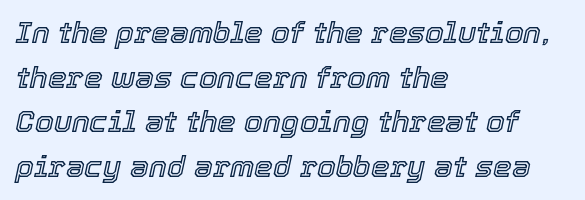
Q: Is the text italic (slanted)? A: Yes, it leans right by about 12 degrees.
Q: Is the text underlined? A: No.
Q: How is the paragraph aligned? A: Left-aligned.
Q: Is the spacing between letters normal or unusually wide? A: Normal.
Q: Is the spacing between lines tight, normal or loose? A: Normal.
Q: Width (condensed, normal, or wide)? A: Normal.
Q: x-height? A: Medium.
Q: Monospaced? A: No.
